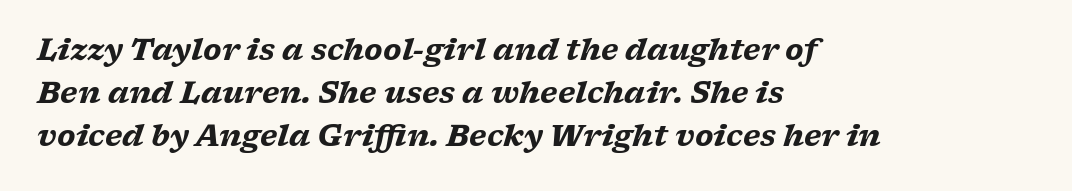
{"serif": "yes", "italic": "yes", "lean": "right", "slant_degrees": 17, "bold": "yes", "weight": "heavy", "width": "wide", "stroke_contrast": "low", "x_height": "medium", "monospaced": "no", "underline": "no", "align": "left", "line_spacing": "normal", "line_spacing_ratio": 1.49, "letter_spacing": "normal", "letter_spacing_em": 0.0, "glyph_px": 29}
